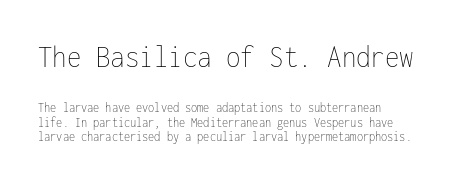
Unmarked baselines from the first word to the last. This is the regular roman posture of the typeface. Is the stroke heavy? The answer is a plain regular-or-lighter. The line texture is even and compact thanks to regular tracking.
